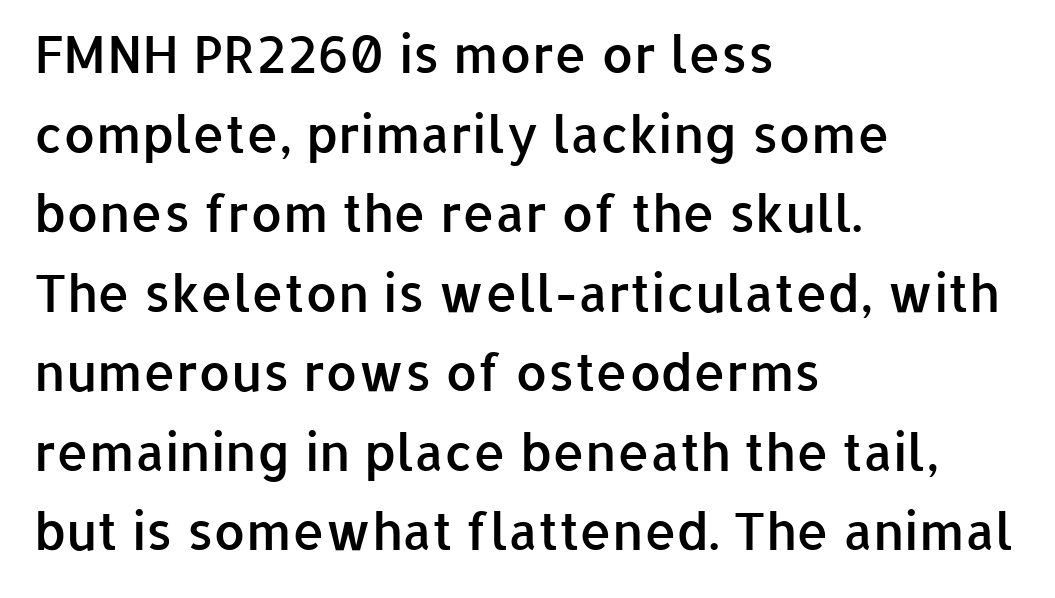
Q: Is the text bold? A: Semi-bold.
Q: Is the text italic (slanted)? A: No, it is upright.
Q: Is the typeface a serif or a sans-serif typeface? A: Sans-serif.
Q: Is the text underlined? A: No.
Q: How is the paragraph aligned? A: Left-aligned.
Q: Is the spacing between letters normal or unusually wide? A: Normal.
Q: Is the spacing between lines tight, normal or loose? A: Normal.
Q: Width (condensed, normal, or wide)? A: Normal.
Q: Stroke contrast? A: Low.
Q: x-height? A: Medium.
Q: Monospaced? A: No.
